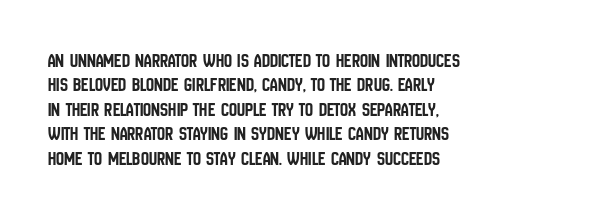
The image shows 20 px text type, upright; set left-aligned, line spacing 1.22x, normal letter spacing, not underlined.
